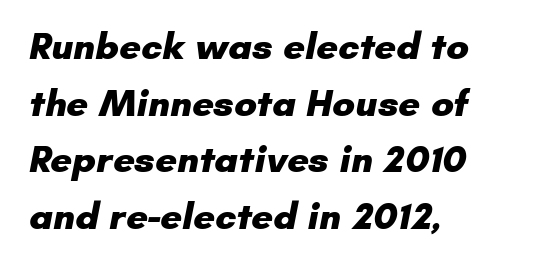
Q: Is the text bold? A: Yes.
Q: Is the typeface a serif or a sans-serif typeface? A: Sans-serif.
Q: Is the text underlined? A: No.
Q: How is the paragraph aligned? A: Left-aligned.
Q: Is the spacing between letters normal or unusually wide? A: Normal.
Q: Is the spacing between lines tight, normal or loose? A: Normal.
Q: Width (condensed, normal, or wide)? A: Normal.
Q: Stroke contrast? A: Low.
Q: x-height? A: Small.
Q: Monospaced? A: No.
